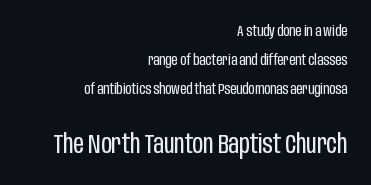
{"italic": "no", "bold": "no", "underline": "no", "align": "right", "line_spacing": "loose", "line_spacing_ratio": 1.94, "letter_spacing": "normal", "letter_spacing_em": 0.0, "larger_block": "second", "size_ratio": 1.73, "glyph_px": 26}
